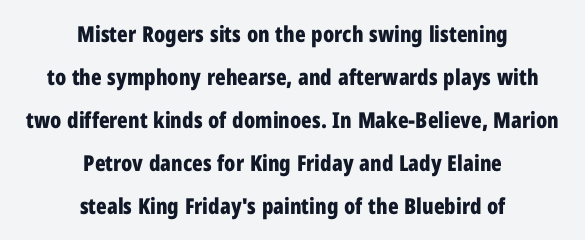
Q: Is the text bold? A: Yes.
Q: Is the text italic (slanted)? A: No, it is upright.
Q: Is the text underlined? A: No.
Q: How is the paragraph aligned? A: Centered.
Q: Is the spacing between letters normal or unusually wide? A: Normal.
Q: Is the spacing between lines tight, normal or loose? A: Loose.
